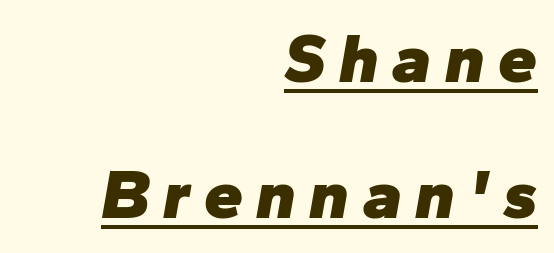
{"italic": "yes", "lean": "right", "slant_degrees": 10, "bold": "yes", "weight": "heavy", "width": "normal", "stroke_contrast": "low", "x_height": "medium", "monospaced": "no", "underline": "yes", "align": "right", "line_spacing": "loose", "line_spacing_ratio": 1.94, "glyph_px": 70}
